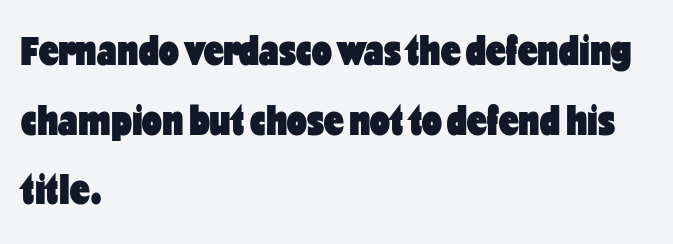
Q: Is the text bold? A: Yes.
Q: Is the text italic (slanted)? A: No, it is upright.
Q: Is the typeface a serif or a sans-serif typeface? A: Sans-serif.
Q: Is the text underlined? A: No.
Q: How is the paragraph aligned? A: Left-aligned.
Q: Is the spacing between letters normal or unusually wide? A: Normal.
Q: Is the spacing between lines tight, normal or loose? A: Normal.
Q: Width (condensed, normal, or wide)? A: Condensed.
Q: Stroke contrast? A: Low.
Q: x-height? A: Medium.
Q: Monospaced? A: No.
